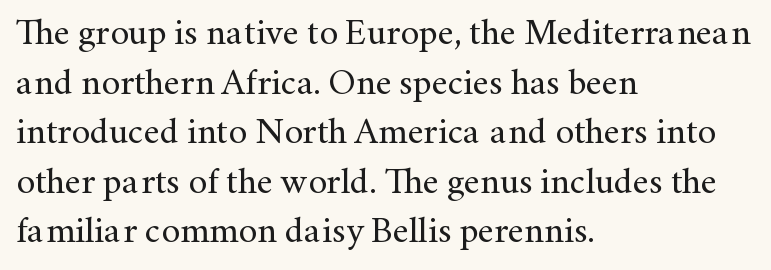
The image shows 37 px regular-weight serif type, upright; set left-aligned, normal line spacing (1.34x), normal letter spacing, not underlined; medium stroke contrast and a small x-height.
